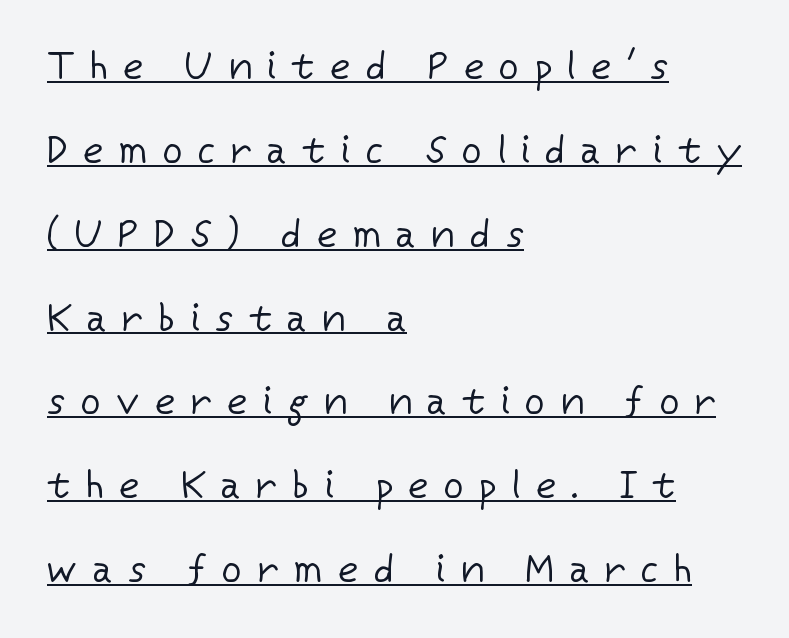
In terms of letterspacing, this is a distinctly airy, spread setting. Decoration check: the copy is underlined. Proportional: the letters do not fall into vertical columns. The lines are spread far apart with generous leading. Ordinary non-slanted type is in use.
